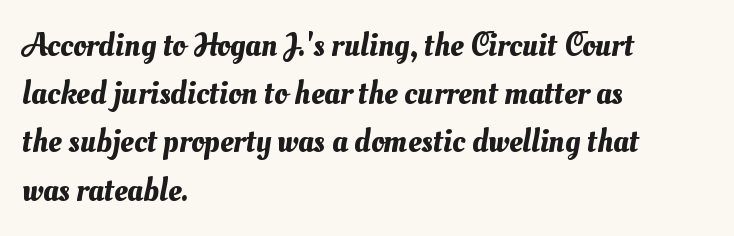
The image shows 33 px text type; set left-aligned, normal line spacing (1.46x), normal letter spacing, not underlined; medium stroke contrast and a small x-height.
